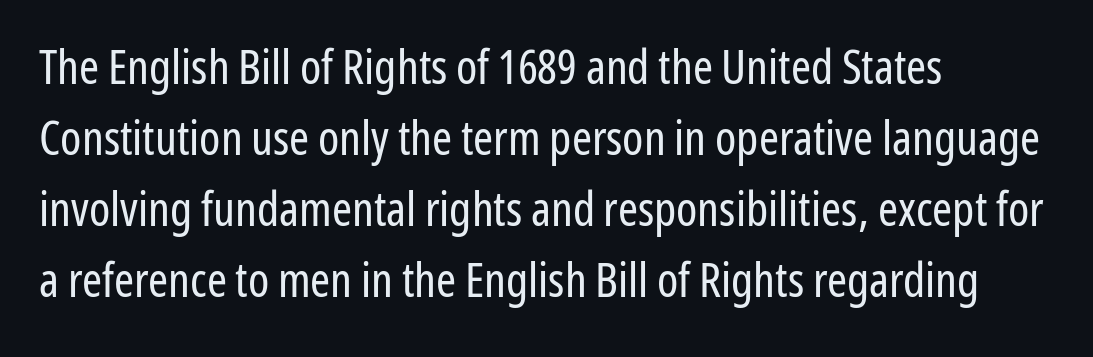
{"serif": "no", "italic": "no", "bold": "no", "weight": "regular", "width": "condensed", "stroke_contrast": "low", "x_height": "medium", "monospaced": "no", "underline": "no", "align": "left", "line_spacing": "normal", "line_spacing_ratio": 1.48, "letter_spacing": "normal", "letter_spacing_em": 0.0, "glyph_px": 48}
